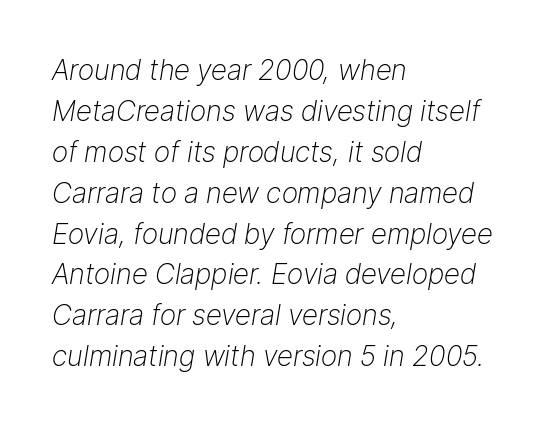
Bold? No — there's no thickening of the strokes. A typesetter would call this proportional, since set widths differ per character. Whoever set this chose a conventional vertical rhythm. Here the glyphs are tracked normally, forming tight word shapes. The foot of each line stays bare and open.
